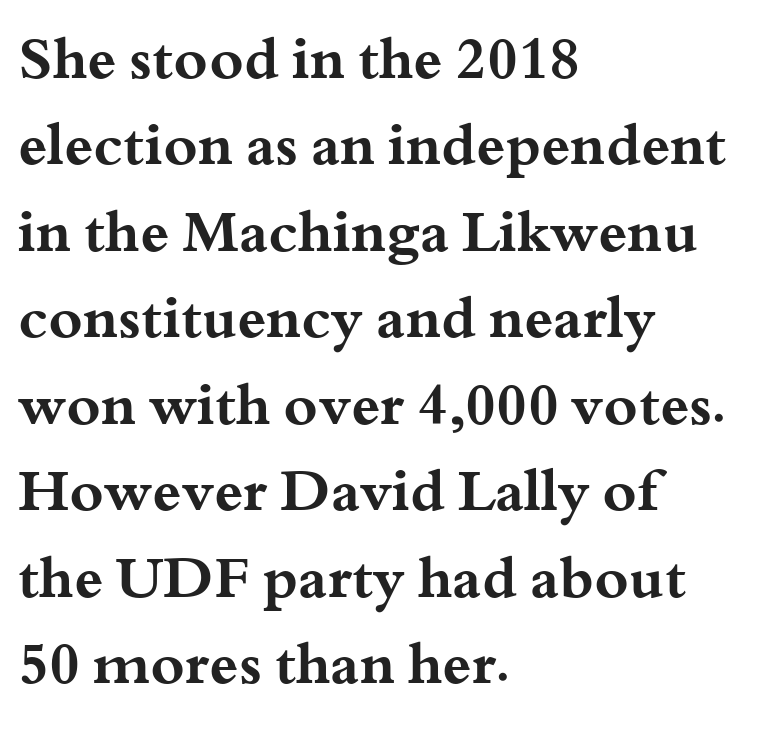
The image shows 58 px bold, wide serif type, upright; set left-aligned, normal line spacing (1.49x), normal letter spacing, not underlined; medium stroke contrast and a small x-height.
